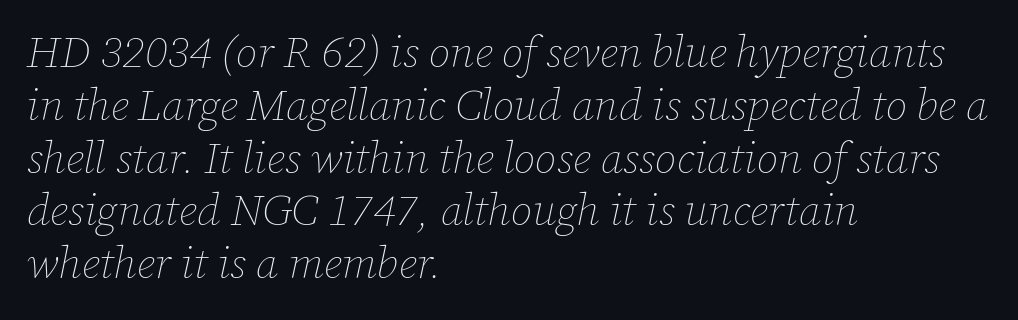
A typesetter would call this zero additional tracking. The lettering tilts uniformly, giving the passage an italic look. Does the copy run flush right? No — it runs flush left. Proportional: the letters do not fall into vertical columns. A quiet, ordinary-to-light weight characterises the typeface. Type without underlining.
